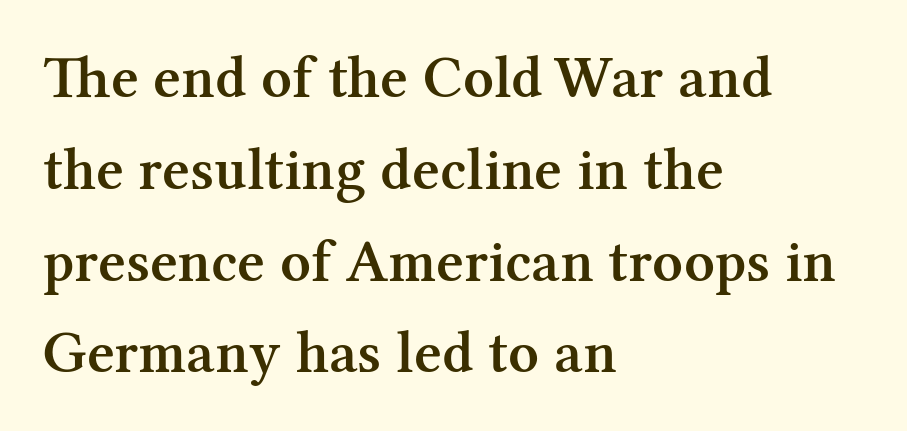
{"serif": "yes", "italic": "no", "bold": "semi", "weight": "semibold", "width": "normal", "stroke_contrast": "medium", "x_height": "medium", "monospaced": "no", "underline": "no", "align": "left", "line_spacing": "normal", "line_spacing_ratio": 1.53, "letter_spacing": "normal", "letter_spacing_em": 0.0, "glyph_px": 60}
